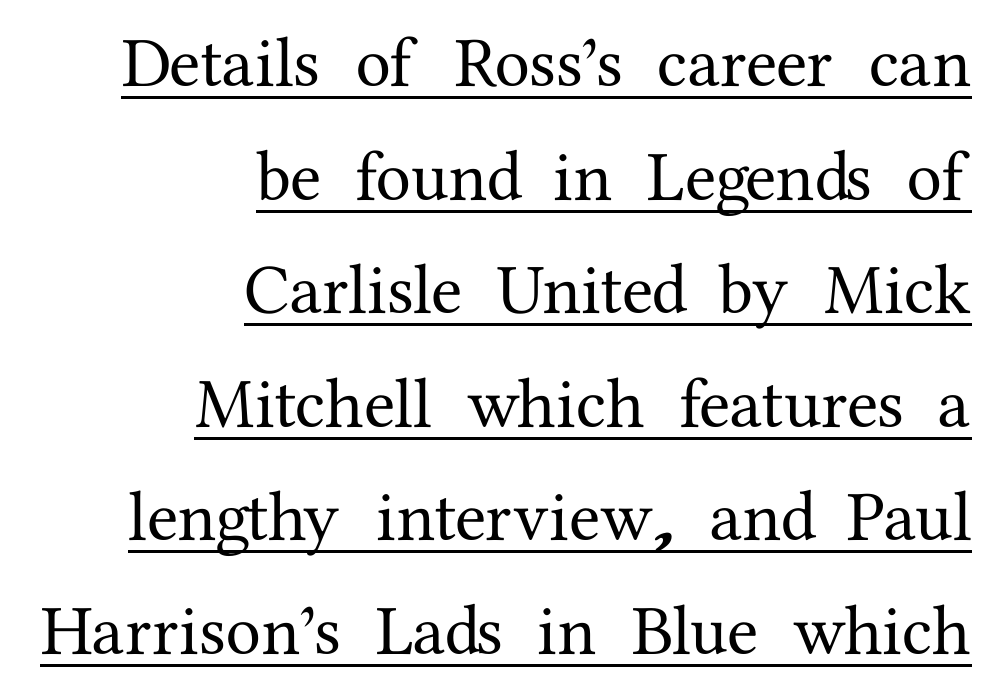
Q: Is the text italic (slanted)? A: No, it is upright.
Q: Is the typeface a serif or a sans-serif typeface? A: Serif.
Q: Is the text underlined? A: Yes.
Q: How is the paragraph aligned? A: Right-aligned.
Q: Is the spacing between letters normal or unusually wide? A: Normal.
Q: Is the spacing between lines tight, normal or loose? A: Normal.
Q: Width (condensed, normal, or wide)? A: Normal.
Q: Stroke contrast? A: Medium.
Q: x-height? A: Medium.
Q: Monospaced? A: No.
